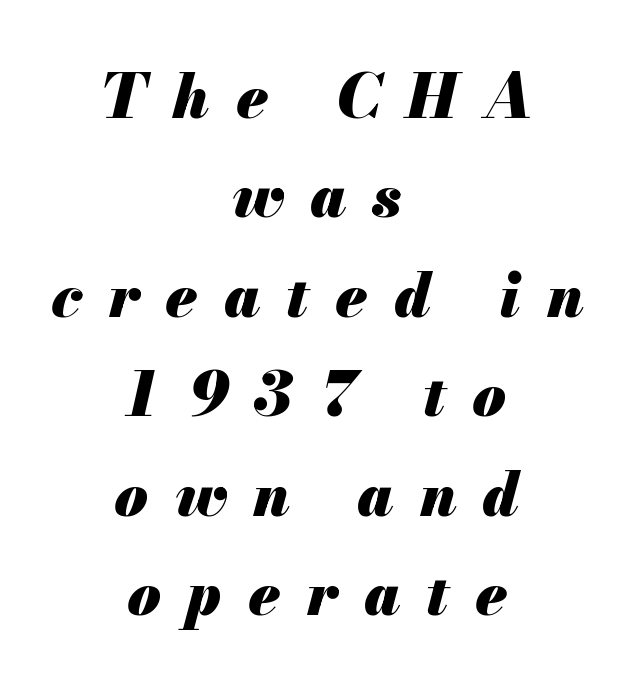
The setting favours the middle, as headings and verse often do. The rendering inserts visible extra space after every character. Spacing verdict: proportional, widths tailored to each character. The passage shown leans; its letterforms are oblique.
